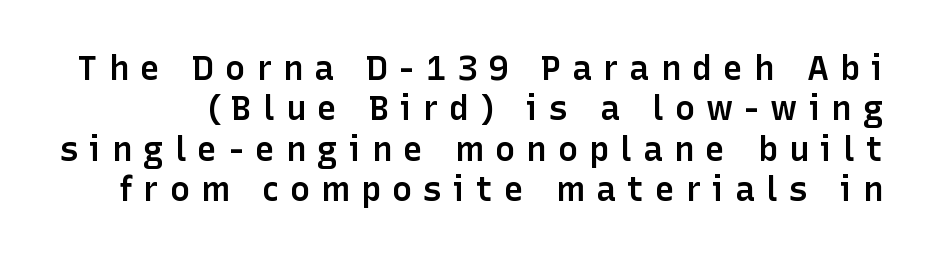
The image shows 34 px semibold sans-serif type, upright; set line spacing 1.19x, unusually wide letter spacing (+0.32 em), not underlined; low stroke contrast and a medium x-height.
